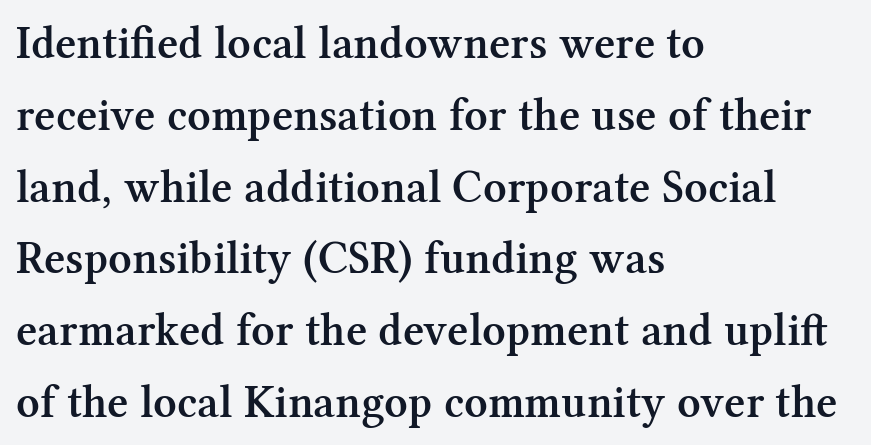
{"serif": "yes", "italic": "no", "bold": "semi", "weight": "semibold", "width": "normal", "stroke_contrast": "medium", "x_height": "medium", "monospaced": "no", "underline": "no", "align": "left", "line_spacing": "normal", "line_spacing_ratio": 1.56, "letter_spacing": "normal", "letter_spacing_em": 0.0, "glyph_px": 46}
